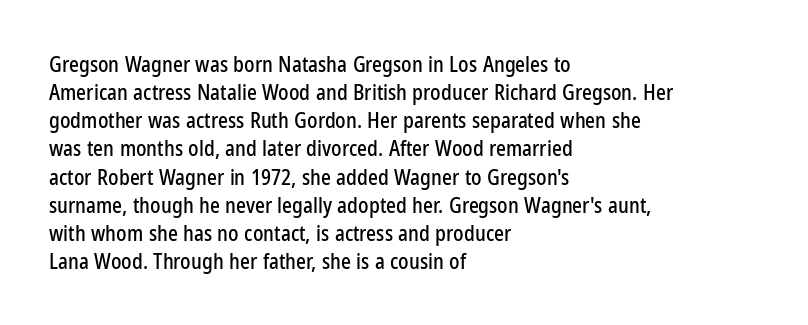
Q: Is the text italic (slanted)? A: No, it is upright.
Q: Is the text underlined? A: No.
Q: How is the paragraph aligned? A: Left-aligned.
Q: Is the spacing between letters normal or unusually wide? A: Normal.
Q: Is the spacing between lines tight, normal or loose? A: Normal.
